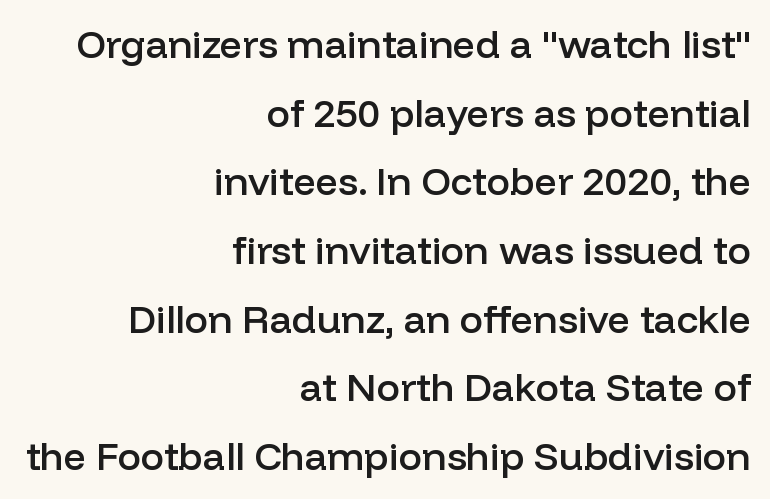
Q: Is the text bold? A: Semi-bold.
Q: Is the text italic (slanted)? A: No, it is upright.
Q: Is the typeface a serif or a sans-serif typeface? A: Sans-serif.
Q: Is the text underlined? A: No.
Q: How is the paragraph aligned? A: Right-aligned.
Q: Is the spacing between letters normal or unusually wide? A: Normal.
Q: Width (condensed, normal, or wide)? A: Normal.
Q: Stroke contrast? A: Low.
Q: x-height? A: Medium.
Q: Monospaced? A: No.
